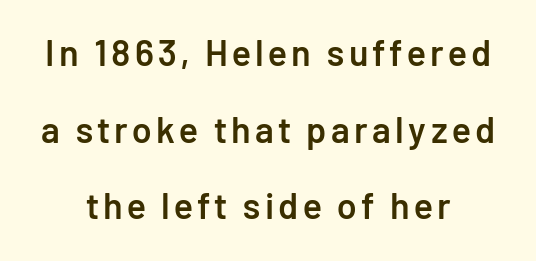
The image shows 36 px semibold sans-serif type, upright; set centered, loose line spacing (2.13x), not underlined; low stroke contrast and a medium x-height.
